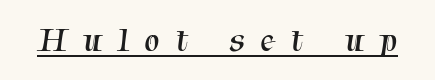
{"serif": "yes", "bold": "no", "weight": "regular", "width": "normal", "stroke_contrast": "medium", "x_height": "medium", "monospaced": "no", "underline": "yes", "letter_spacing": "wide", "letter_spacing_em": 0.48, "glyph_px": 34}
